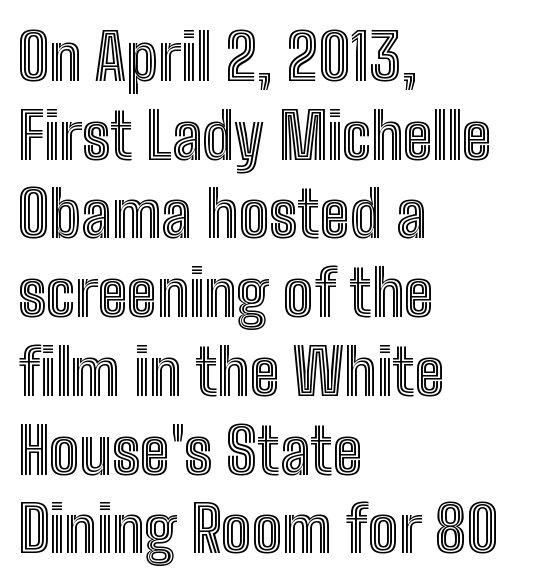
Q: Is the text italic (slanted)? A: No, it is upright.
Q: Is the text underlined? A: No.
Q: How is the paragraph aligned? A: Left-aligned.
Q: Is the spacing between letters normal or unusually wide? A: Normal.
Q: Width (condensed, normal, or wide)? A: Condensed.
Q: x-height? A: Medium.
Q: Monospaced? A: No.
